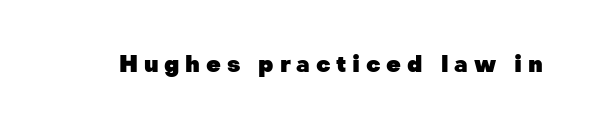
Q: Is the text bold? A: Yes.
Q: Is the text italic (slanted)? A: No, it is upright.
Q: Is the text underlined? A: No.
Q: Is the spacing between letters normal or unusually wide? A: Unusually wide.
